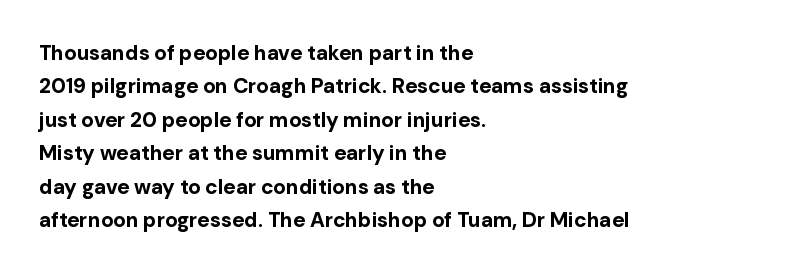
The image shows 21 px bold type, upright; set left-aligned, normal line spacing (1.59x), normal letter spacing, not underlined.
